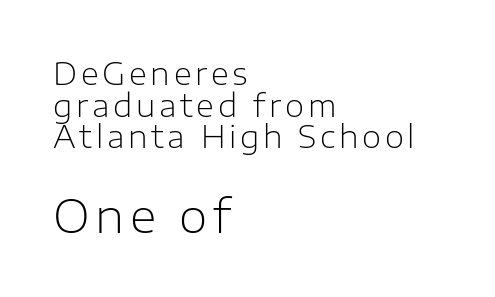
The image shows 46 px light sans-serif type, upright; set left-aligned, tight line spacing (1.02x), not underlined; the second (bottom) block is 1.48x larger; low stroke contrast and a medium x-height.
